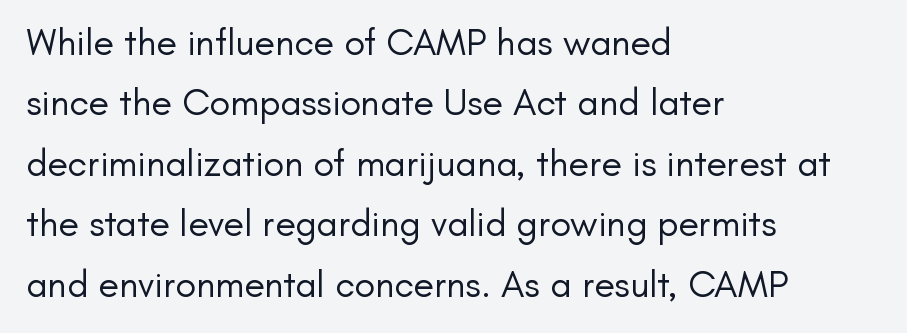
{"serif": "no", "italic": "no", "bold": "no", "weight": "regular", "width": "normal", "stroke_contrast": "low", "x_height": "small", "monospaced": "no", "underline": "no", "align": "left", "line_spacing": "normal", "line_spacing_ratio": 1.59, "letter_spacing": "normal", "letter_spacing_em": 0.0, "glyph_px": 38}
